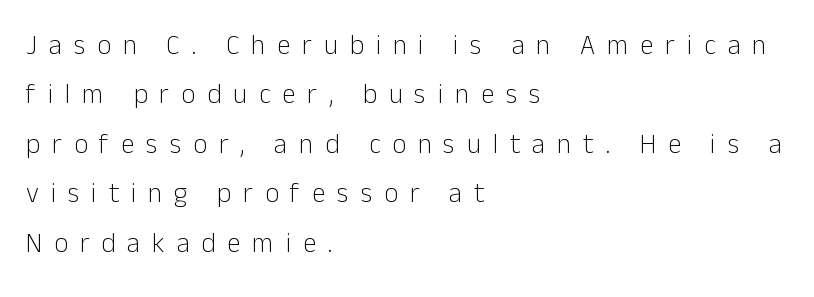
Q: Is the text bold? A: No.
Q: Is the text italic (slanted)? A: No, it is upright.
Q: Is the text underlined? A: No.
Q: How is the paragraph aligned? A: Left-aligned.
Q: Is the spacing between letters normal or unusually wide? A: Unusually wide.
